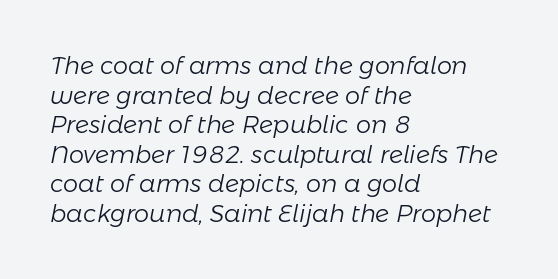
Q: Is the text bold? A: No.
Q: Is the text italic (slanted)? A: Yes, it leans right by about 11 degrees.
Q: Is the text underlined? A: No.
Q: How is the paragraph aligned? A: Left-aligned.
Q: Is the spacing between letters normal or unusually wide? A: Normal.
